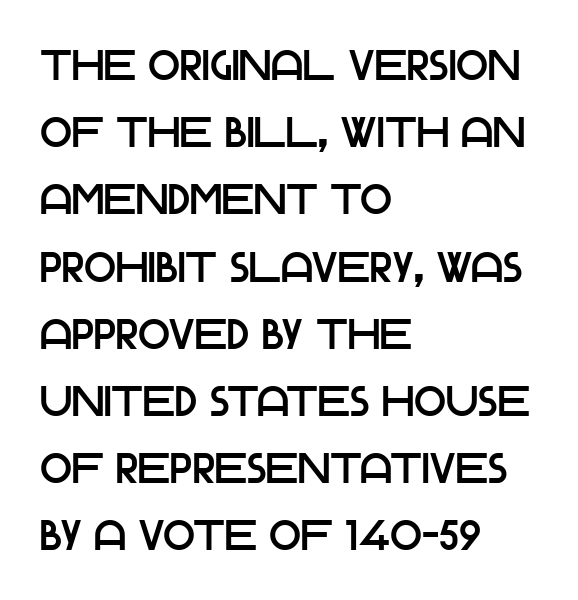
{"serif": "no", "italic": "no", "width": "normal", "stroke_contrast": "low", "x_height": "large", "monospaced": "no", "underline": "no", "align": "left", "line_spacing": "normal", "line_spacing_ratio": 1.6, "letter_spacing": "normal", "letter_spacing_em": 0.0, "glyph_px": 42}
